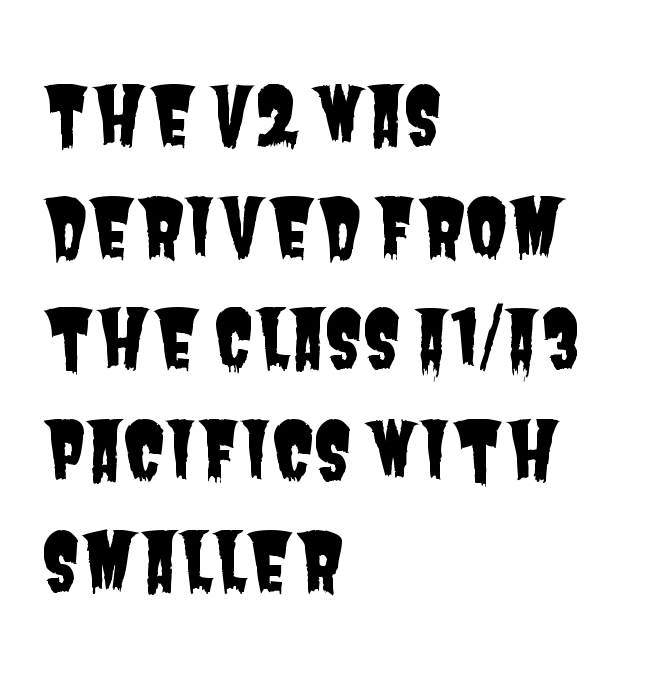
Glance below the letters and you will spot only blank space. This sample is left-justified, so line endings fall wherever the words run out. Proportional: the letters do not fall into vertical columns. Nobody touched the tracking dial on this one. Reading down the column, the eye jumps a familiar distance to each next line. Observe the absence of serifs on each vertical stroke in this sample.
